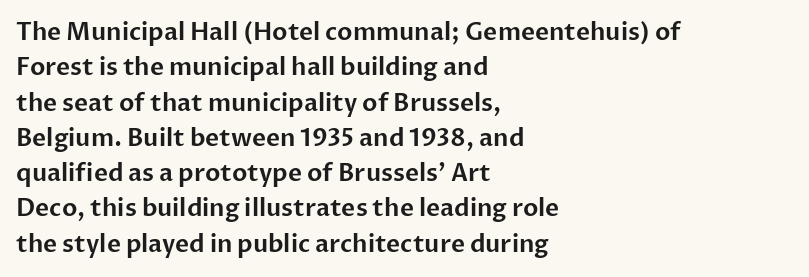
The image shows 24 px text type, upright; set left-aligned, normal line spacing (1.47x), normal letter spacing, not underlined.
